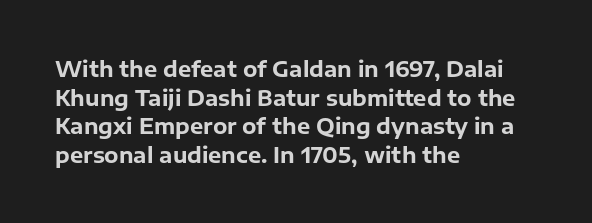
{"italic": "no", "bold": "yes", "underline": "no", "align": "left", "line_spacing": "normal", "line_spacing_ratio": 1.36, "letter_spacing": "normal", "letter_spacing_em": 0.0, "glyph_px": 21}
